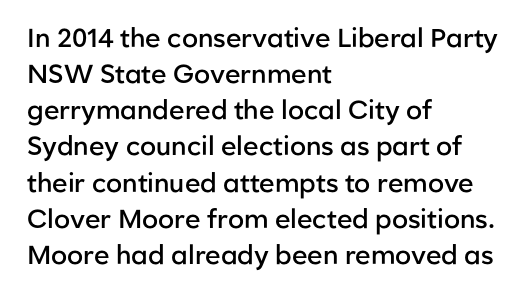
{"italic": "no", "bold": "semi", "underline": "no", "align": "left", "line_spacing": "normal", "line_spacing_ratio": 1.39, "letter_spacing": "normal", "letter_spacing_em": 0.0, "glyph_px": 26}
